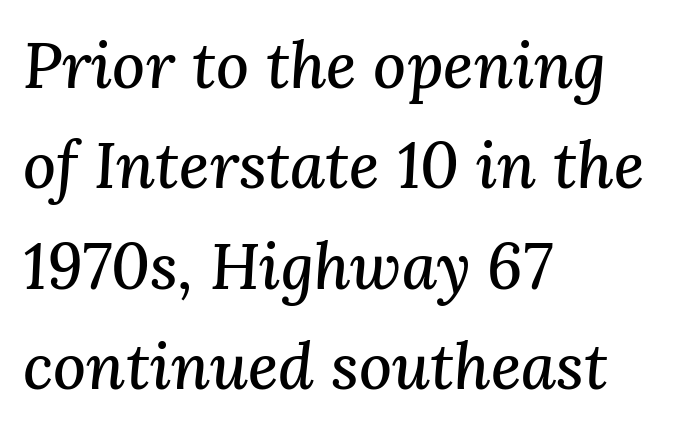
Q: Is the text italic (slanted)? A: Yes, it leans right by about 3 degrees.
Q: Is the typeface a serif or a sans-serif typeface? A: Serif.
Q: Is the text underlined? A: No.
Q: How is the paragraph aligned? A: Left-aligned.
Q: Is the spacing between letters normal or unusually wide? A: Normal.
Q: Is the spacing between lines tight, normal or loose? A: Normal.
Q: Width (condensed, normal, or wide)? A: Normal.
Q: Stroke contrast? A: Medium.
Q: x-height? A: Medium.
Q: Monospaced? A: No.
